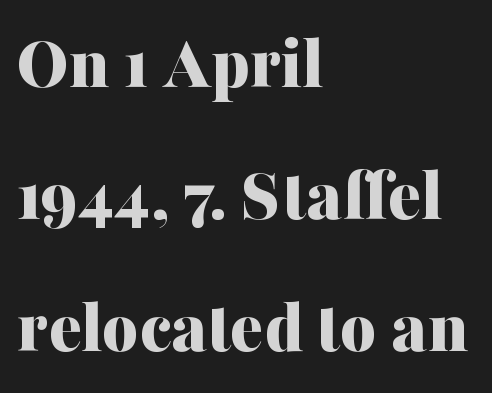
Q: Is the text bold? A: Yes.
Q: Is the text italic (slanted)? A: No, it is upright.
Q: Is the typeface a serif or a sans-serif typeface? A: Serif.
Q: Is the text underlined? A: No.
Q: How is the paragraph aligned? A: Left-aligned.
Q: Is the spacing between letters normal or unusually wide? A: Normal.
Q: Is the spacing between lines tight, normal or loose? A: Normal.
Q: Width (condensed, normal, or wide)? A: Normal.
Q: Stroke contrast? A: Medium.
Q: x-height? A: Medium.
Q: Monospaced? A: No.
